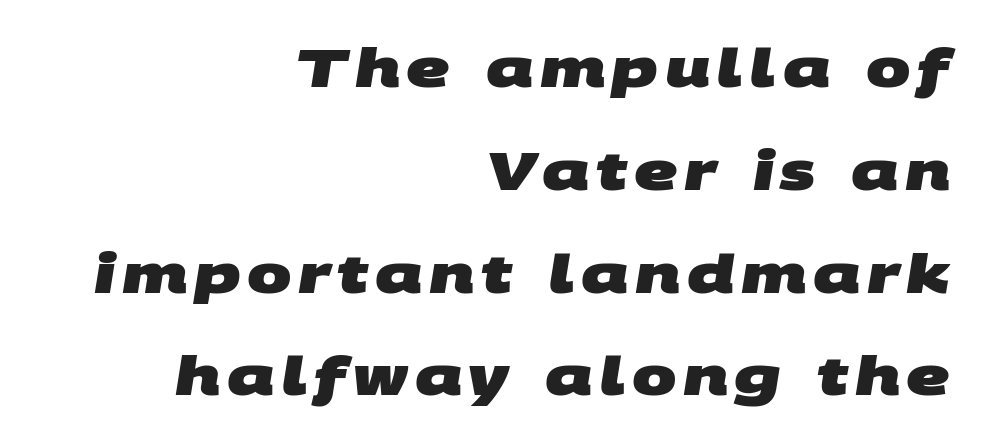
{"serif": "no", "bold": "yes", "weight": "heavy", "width": "wide", "stroke_contrast": "medium", "x_height": "large", "monospaced": "no", "underline": "no", "align": "right", "line_spacing": "loose", "line_spacing_ratio": 1.94, "glyph_px": 53}
